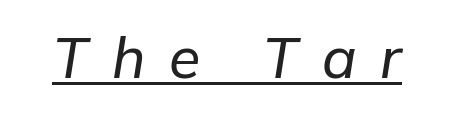
The image shows 57 px text type, italic (leaning right); set unusually wide letter spacing (+0.42 em), underlined; low stroke contrast and a medium x-height.
